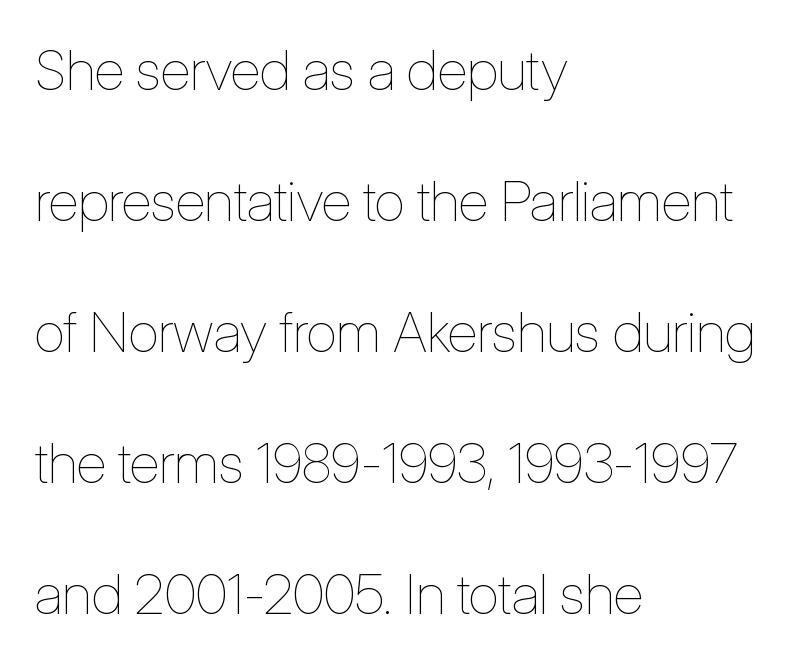
Q: Is the text bold? A: No.
Q: Is the text italic (slanted)? A: No, it is upright.
Q: Is the text underlined? A: No.
Q: How is the paragraph aligned? A: Left-aligned.
Q: Is the spacing between letters normal or unusually wide? A: Normal.
Q: Is the spacing between lines tight, normal or loose? A: Loose.
Q: Width (condensed, normal, or wide)? A: Condensed.
Q: Stroke contrast? A: Low.
Q: x-height? A: Medium.
Q: Monospaced? A: No.
